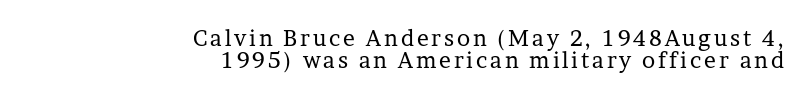
Q: Is the text bold? A: No.
Q: Is the text italic (slanted)? A: No, it is upright.
Q: Is the text underlined? A: No.
Q: How is the paragraph aligned? A: Right-aligned.
Q: Is the spacing between lines tight, normal or loose? A: Tight.
